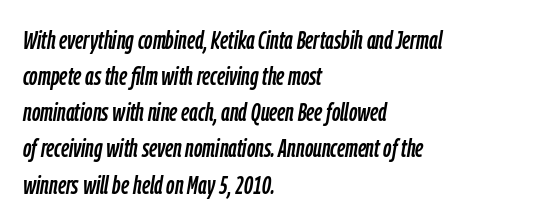
{"italic": "yes", "lean": "right", "slant_degrees": 9, "underline": "no", "align": "left", "line_spacing": "normal", "line_spacing_ratio": 1.39, "letter_spacing": "normal", "letter_spacing_em": 0.0, "glyph_px": 26}
